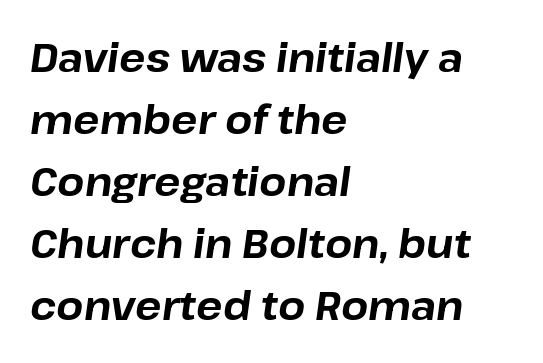
Q: Is the text bold? A: Yes.
Q: Is the text italic (slanted)? A: Yes, it leans right by about 8 degrees.
Q: Is the text underlined? A: No.
Q: How is the paragraph aligned? A: Left-aligned.
Q: Is the spacing between letters normal or unusually wide? A: Normal.
Q: Is the spacing between lines tight, normal or loose? A: Normal.
Q: Width (condensed, normal, or wide)? A: Normal.
Q: Stroke contrast? A: Low.
Q: x-height? A: Medium.
Q: Monospaced? A: No.
